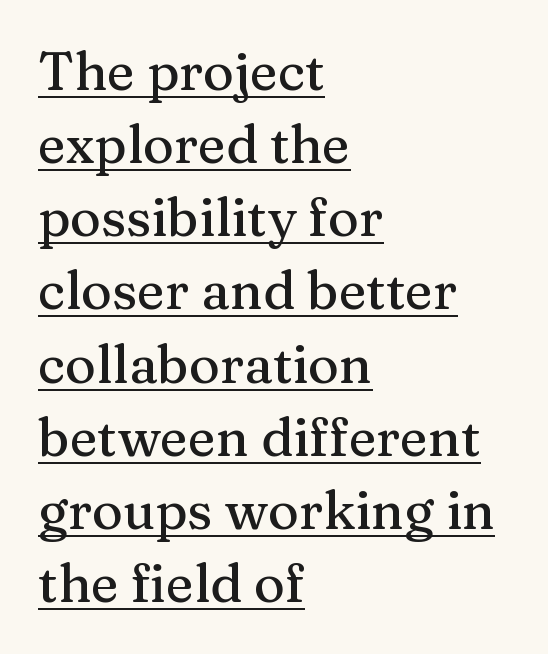
{"serif": "yes", "italic": "no", "width": "normal", "stroke_contrast": "medium", "x_height": "medium", "monospaced": "no", "underline": "yes", "align": "left", "line_spacing": "normal", "line_spacing_ratio": 1.38, "letter_spacing": "normal", "letter_spacing_em": 0.0, "glyph_px": 53}
